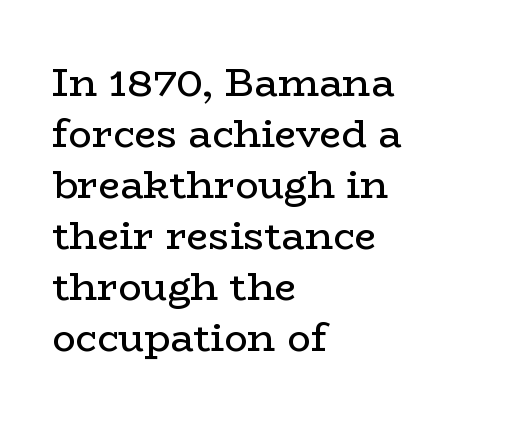
The image shows 39 px regular-weight, wide serif type, upright; set left-aligned, normal line spacing (1.31x), normal letter spacing, not underlined; low stroke contrast and a medium x-height.
